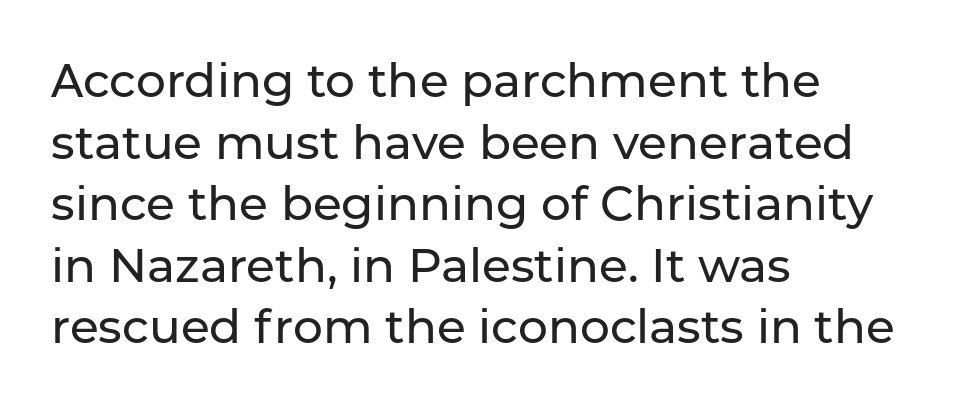
Q: Is the text italic (slanted)? A: No, it is upright.
Q: Is the typeface a serif or a sans-serif typeface? A: Sans-serif.
Q: Is the text underlined? A: No.
Q: How is the paragraph aligned? A: Left-aligned.
Q: Is the spacing between letters normal or unusually wide? A: Normal.
Q: Is the spacing between lines tight, normal or loose? A: Normal.
Q: Width (condensed, normal, or wide)? A: Normal.
Q: Stroke contrast? A: Low.
Q: x-height? A: Medium.
Q: Monospaced? A: No.
